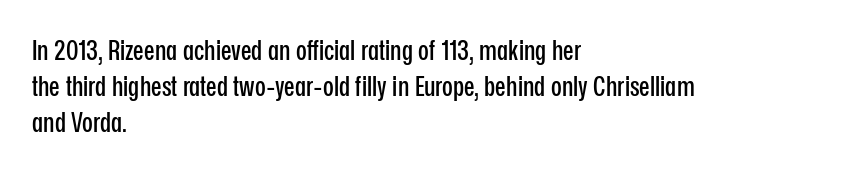
Left-aligned paragraph, ragged on the right. These lines are rendered in a variable-pitch font. Quick note: not italic, upright. Leading matches the norm, producing a regular column.
